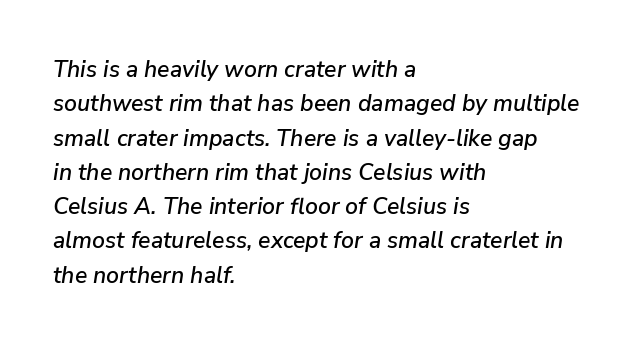
The image shows 23 px text type, italic (leaning right); set left-aligned, normal line spacing (1.49x), normal letter spacing, not underlined.
